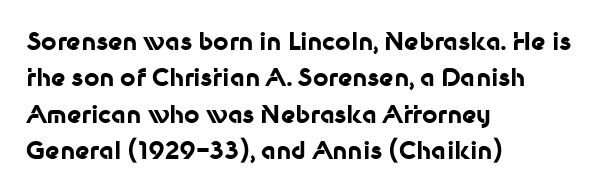
Q: Is the text bold? A: Yes.
Q: Is the text italic (slanted)? A: No, it is upright.
Q: Is the text underlined? A: No.
Q: How is the paragraph aligned? A: Left-aligned.
Q: Is the spacing between letters normal or unusually wide? A: Normal.
Q: Is the spacing between lines tight, normal or loose? A: Normal.
